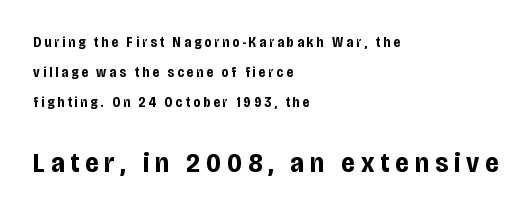
The image shows 28 px bold, condensed sans-serif type, upright; set left-aligned, loose line spacing (2.14x), unusually wide letter spacing (+0.22 em), not underlined; the second (bottom) block is 2.0x larger; low stroke contrast and a large x-height.
